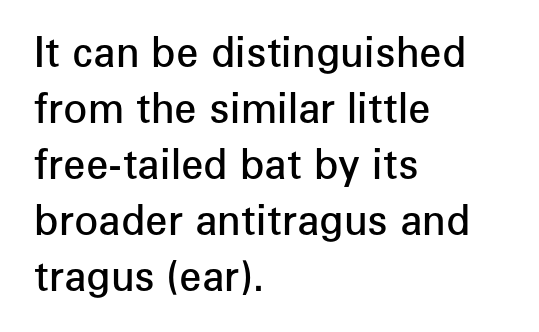
The image shows 40 px semibold sans-serif type, upright; set left-aligned, normal line spacing (1.4x), normal letter spacing, not underlined; low stroke contrast and a medium x-height.
